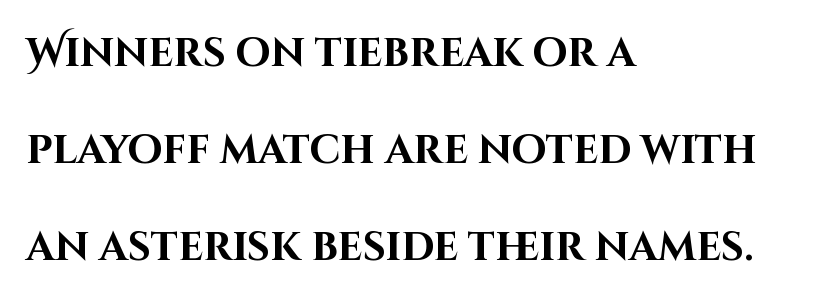
{"serif": "no", "italic": "no", "bold": "yes", "weight": "bold", "width": "normal", "stroke_contrast": "high", "x_height": "large", "monospaced": "no", "underline": "no", "align": "left", "line_spacing": "loose", "line_spacing_ratio": 2.42, "letter_spacing": "normal", "letter_spacing_em": 0.0, "glyph_px": 40}
